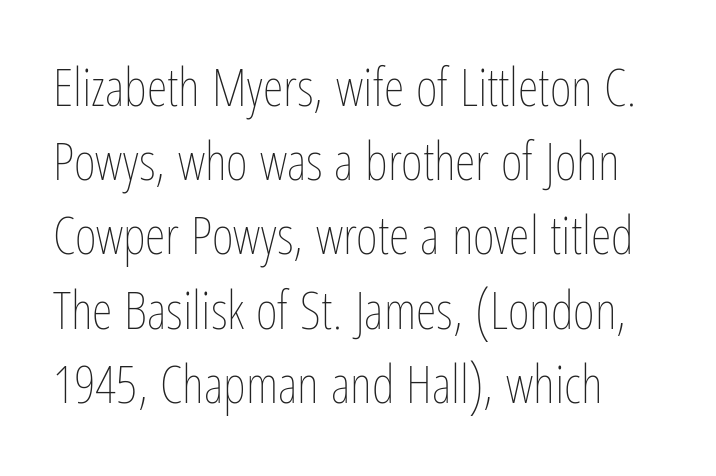
{"italic": "no", "bold": "no", "weight": "thin", "width": "condensed", "stroke_contrast": "low", "x_height": "medium", "monospaced": "no", "underline": "no", "line_spacing": "normal", "line_spacing_ratio": 1.4, "letter_spacing": "normal", "letter_spacing_em": 0.0, "glyph_px": 53}
